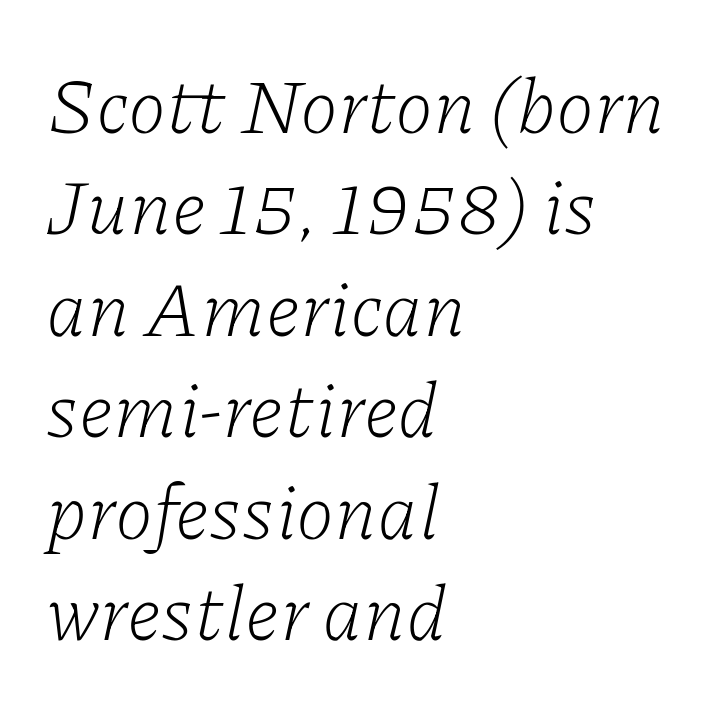
Q: Is the text bold? A: No.
Q: Is the text italic (slanted)? A: Yes, it leans right by about 11 degrees.
Q: Is the typeface a serif or a sans-serif typeface? A: Serif.
Q: Is the text underlined? A: No.
Q: How is the paragraph aligned? A: Left-aligned.
Q: Is the spacing between letters normal or unusually wide? A: Normal.
Q: Is the spacing between lines tight, normal or loose? A: Normal.
Q: Width (condensed, normal, or wide)? A: Normal.
Q: Stroke contrast? A: Low.
Q: x-height? A: Medium.
Q: Monospaced? A: No.
